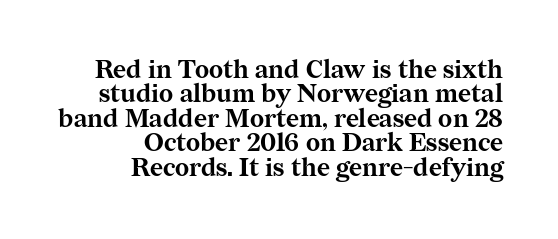
The image shows 25 px bold type, upright; set right-aligned, tight line spacing (0.98x), normal letter spacing, not underlined.
